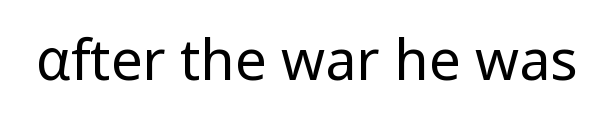
The image shows 56 px regular-weight sans-serif type, upright; set normal letter spacing, not underlined; low stroke contrast and a medium x-height.
